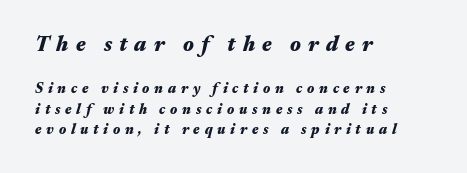
{"italic": "yes", "lean": "right", "slant_degrees": 17, "bold": "yes", "underline": "no", "align": "left", "line_spacing": "normal", "line_spacing_ratio": 1.45, "letter_spacing": "wide", "letter_spacing_em": 0.34, "larger_block": "first", "size_ratio": 1.5, "glyph_px": 21}
